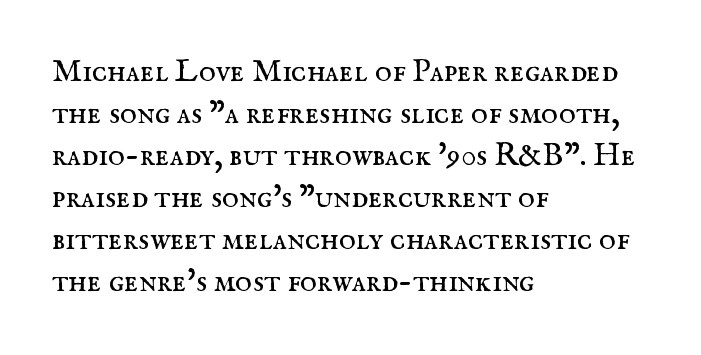
{"serif": "yes", "italic": "no", "bold": "no", "weight": "regular", "width": "normal", "stroke_contrast": "medium", "x_height": "small", "monospaced": "no", "underline": "no", "align": "left", "line_spacing": "normal", "line_spacing_ratio": 1.31, "letter_spacing": "normal", "letter_spacing_em": 0.0, "glyph_px": 32}
